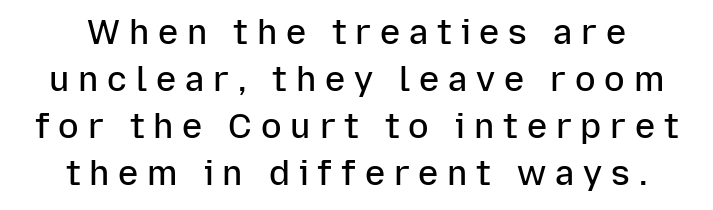
Q: Is the text bold? A: Semi-bold.
Q: Is the text italic (slanted)? A: No, it is upright.
Q: Is the typeface a serif or a sans-serif typeface? A: Sans-serif.
Q: Is the text underlined? A: No.
Q: Is the spacing between letters normal or unusually wide? A: Unusually wide.
Q: Is the spacing between lines tight, normal or loose? A: Normal.
Q: Width (condensed, normal, or wide)? A: Normal.
Q: Stroke contrast? A: Low.
Q: x-height? A: Medium.
Q: Monospaced? A: No.
